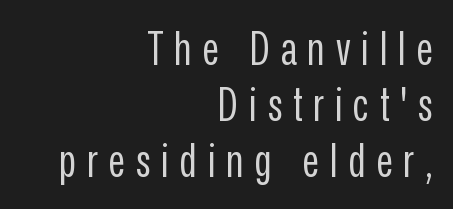
{"serif": "no", "italic": "no", "bold": "no", "weight": "regular", "width": "condensed", "stroke_contrast": "low", "x_height": "medium", "monospaced": "no", "underline": "no", "align": "right", "line_spacing_ratio": 1.22, "letter_spacing": "wide", "letter_spacing_em": 0.23, "glyph_px": 46}
